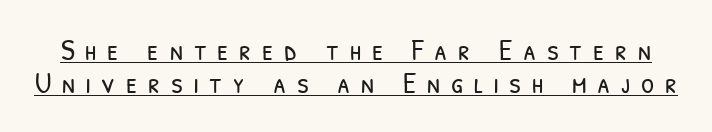
The image shows 30 px light, condensed sans-serif type; set tight line spacing (1.11x), unusually wide letter spacing (+0.36 em), underlined; low stroke contrast and a medium x-height.
